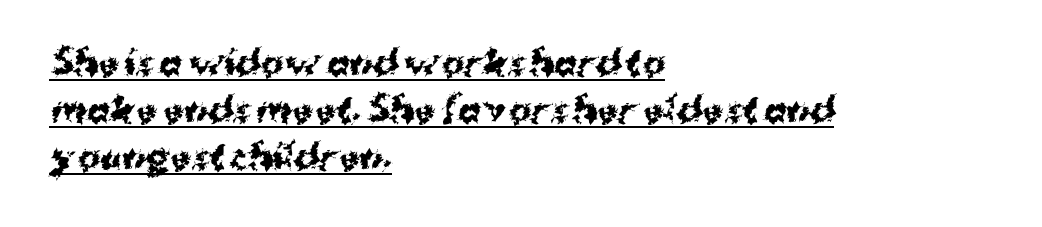
The image shows 34 px bold sans-serif type; set left-aligned, normal line spacing (1.38x), normal letter spacing, underlined; medium stroke contrast and a medium x-height.
